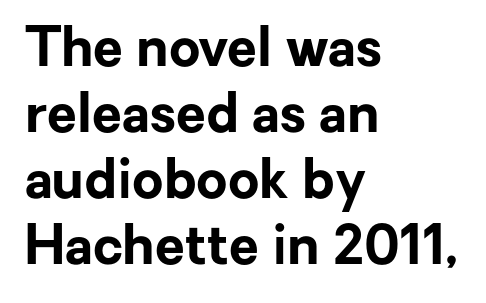
Q: Is the text bold? A: Yes.
Q: Is the text italic (slanted)? A: No, it is upright.
Q: Is the typeface a serif or a sans-serif typeface? A: Sans-serif.
Q: Is the text underlined? A: No.
Q: How is the paragraph aligned? A: Left-aligned.
Q: Is the spacing between letters normal or unusually wide? A: Normal.
Q: Width (condensed, normal, or wide)? A: Normal.
Q: Stroke contrast? A: Low.
Q: x-height? A: Medium.
Q: Monospaced? A: No.
